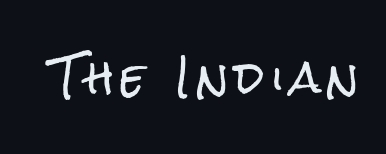
The passage shown is typed in a proportional face where columns would drift. Serifs: no, the terminals of the letterforms are clean. Vertical strokes here are truly vertical. The zone under the glyphs is completely vacant.
